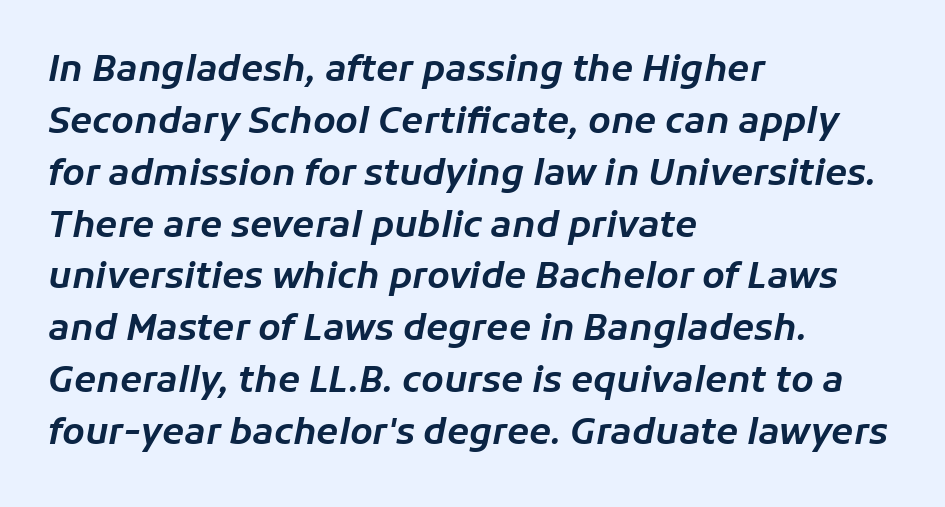
Q: Is the text italic (slanted)? A: Yes, it leans right by about 11 degrees.
Q: Is the text underlined? A: No.
Q: How is the paragraph aligned? A: Left-aligned.
Q: Is the spacing between letters normal or unusually wide? A: Normal.
Q: Is the spacing between lines tight, normal or loose? A: Normal.
Q: Width (condensed, normal, or wide)? A: Normal.
Q: Stroke contrast? A: Low.
Q: x-height? A: Medium.
Q: Monospaced? A: No.
